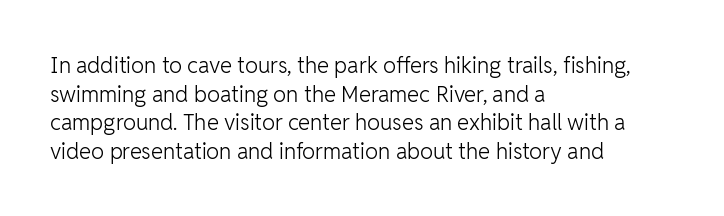
Q: Is the text bold? A: No.
Q: Is the text italic (slanted)? A: No, it is upright.
Q: Is the text underlined? A: No.
Q: How is the paragraph aligned? A: Left-aligned.
Q: Is the spacing between letters normal or unusually wide? A: Normal.
Q: Is the spacing between lines tight, normal or loose? A: Normal.
